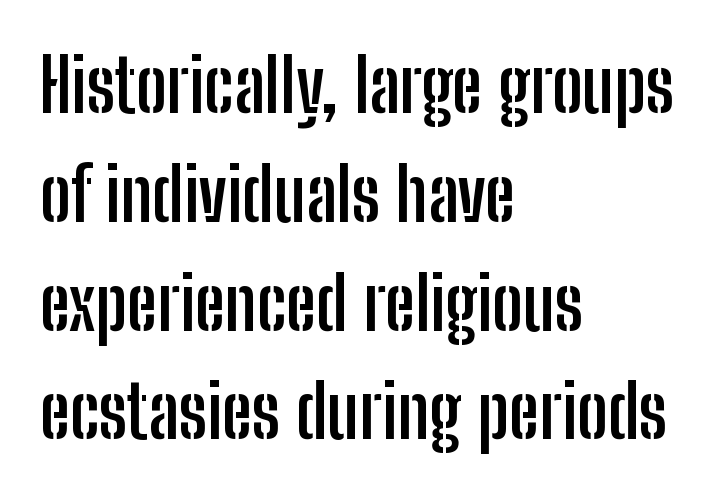
The image shows 74 px semibold, condensed sans-serif type, upright; set left-aligned, normal line spacing (1.47x), normal letter spacing, not underlined; low stroke contrast and a medium x-height.
